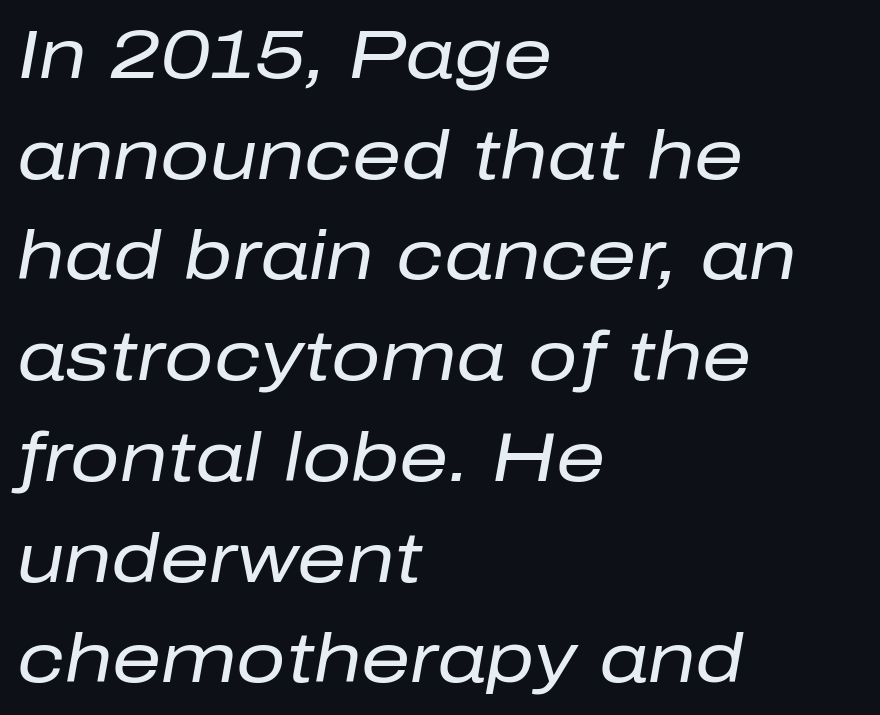
Glance below the letters and you will spot only blank space. These lines sit exactly where default settings would place them. Tracking value appears to be zero — textbook default spacing. Ink coverage per letter is moderate at most. Each letter keeps its own natural width here, so spacing adapts to shape. Which margin do the lines hug? The left one — the right edge is uneven.
